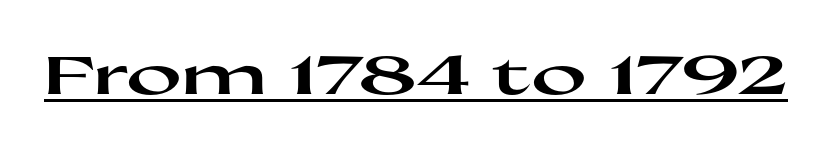
Q: Is the text bold? A: Yes.
Q: Is the text italic (slanted)? A: No, it is upright.
Q: Is the typeface a serif or a sans-serif typeface? A: Sans-serif.
Q: Is the text underlined? A: Yes.
Q: Is the spacing between letters normal or unusually wide? A: Normal.
Q: Width (condensed, normal, or wide)? A: Wide.
Q: Stroke contrast? A: High.
Q: x-height? A: Medium.
Q: Monospaced? A: No.
